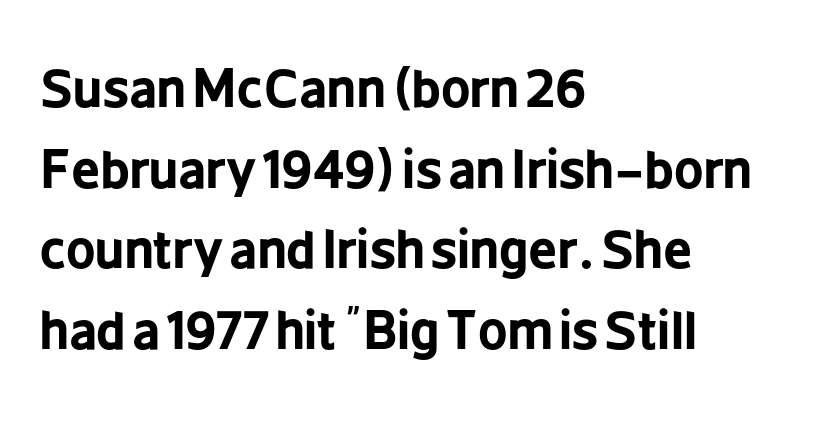
Unlike a traditional serif, this face leaves its strokes unadorned. A typesetter would mark this as roman, not italic. Honestly, there is no underline to notice here at all. Students, observe: this is what conventionally led text looks like. Is this a fixed-width face? No — the glyphs have proportional, varying widths. Nobody touched the tracking dial on this one.
